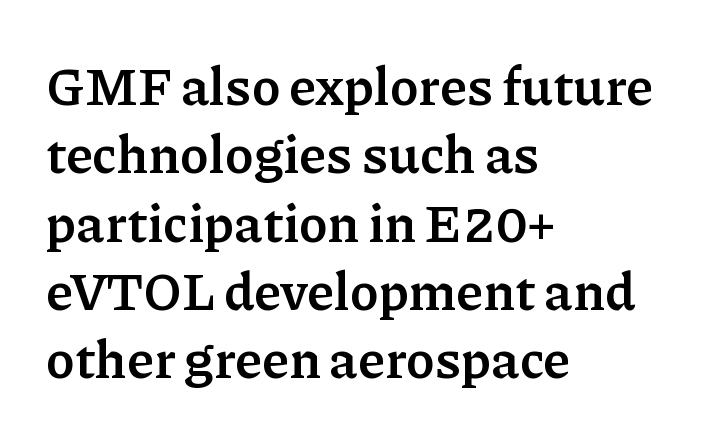
The image shows 53 px semibold serif type, upright; set left-aligned, normal line spacing (1.29x), normal letter spacing, not underlined; low stroke contrast and a medium x-height.
